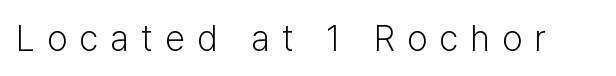
{"serif": "no", "italic": "no", "bold": "no", "weight": "light", "width": "normal", "stroke_contrast": "low", "x_height": "medium", "monospaced": "no", "underline": "no", "letter_spacing": "wide", "letter_spacing_em": 0.34, "glyph_px": 36}
